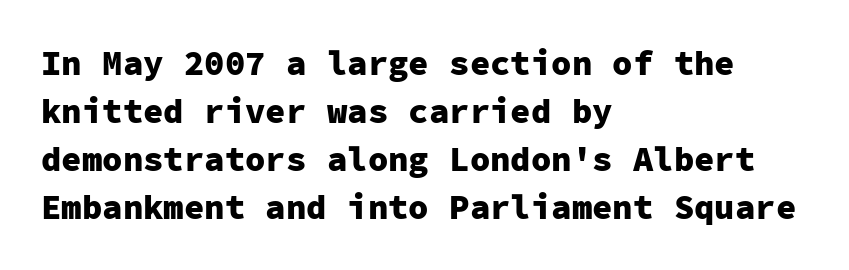
Strokes here are thick enough to call this a true bold. No extra tracking has been applied to these lines. The lettering holds an erect, upright posture throughout. Is this a fixed-width face? Yes — each glyph sits in an identical cell.
